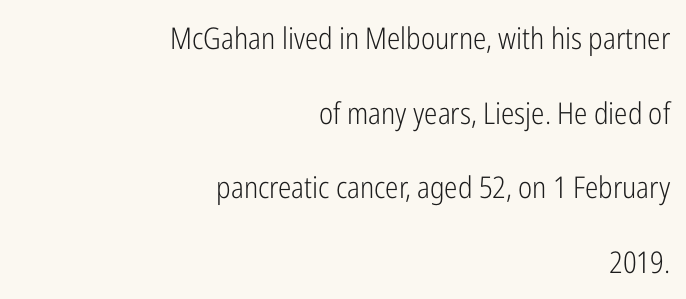
Q: Is the text bold? A: No.
Q: Is the text italic (slanted)? A: No, it is upright.
Q: Is the typeface a serif or a sans-serif typeface? A: Sans-serif.
Q: Is the text underlined? A: No.
Q: How is the paragraph aligned? A: Right-aligned.
Q: Is the spacing between letters normal or unusually wide? A: Normal.
Q: Is the spacing between lines tight, normal or loose? A: Loose.
Q: Width (condensed, normal, or wide)? A: Condensed.
Q: Stroke contrast? A: Low.
Q: x-height? A: Medium.
Q: Monospaced? A: No.
